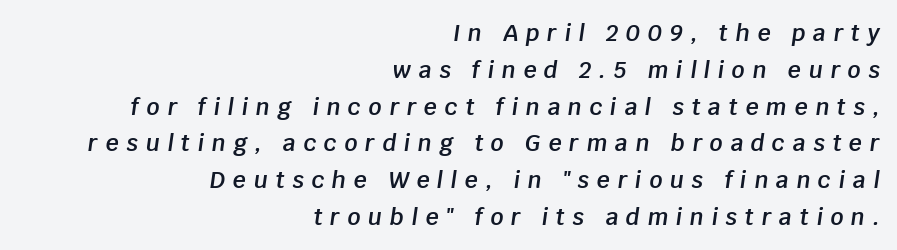
Q: Is the text bold? A: Semi-bold.
Q: Is the text italic (slanted)? A: Yes, it leans right by about 8 degrees.
Q: Is the text underlined? A: No.
Q: How is the paragraph aligned? A: Right-aligned.
Q: Is the spacing between letters normal or unusually wide? A: Unusually wide.
Q: Is the spacing between lines tight, normal or loose? A: Normal.
